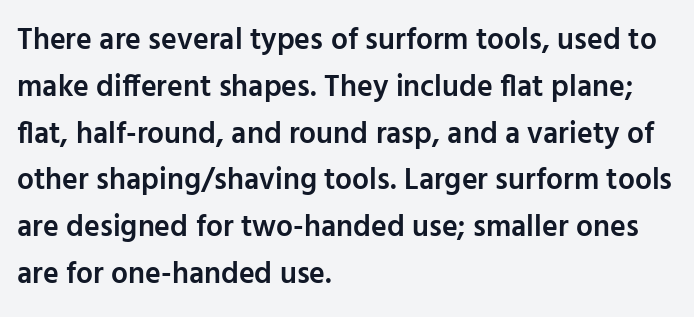
Q: Is the text bold? A: Semi-bold.
Q: Is the text italic (slanted)? A: No, it is upright.
Q: Is the typeface a serif or a sans-serif typeface? A: Sans-serif.
Q: Is the text underlined? A: No.
Q: How is the paragraph aligned? A: Left-aligned.
Q: Is the spacing between letters normal or unusually wide? A: Normal.
Q: Is the spacing between lines tight, normal or loose? A: Normal.
Q: Width (condensed, normal, or wide)? A: Normal.
Q: Stroke contrast? A: Low.
Q: x-height? A: Medium.
Q: Monospaced? A: No.
